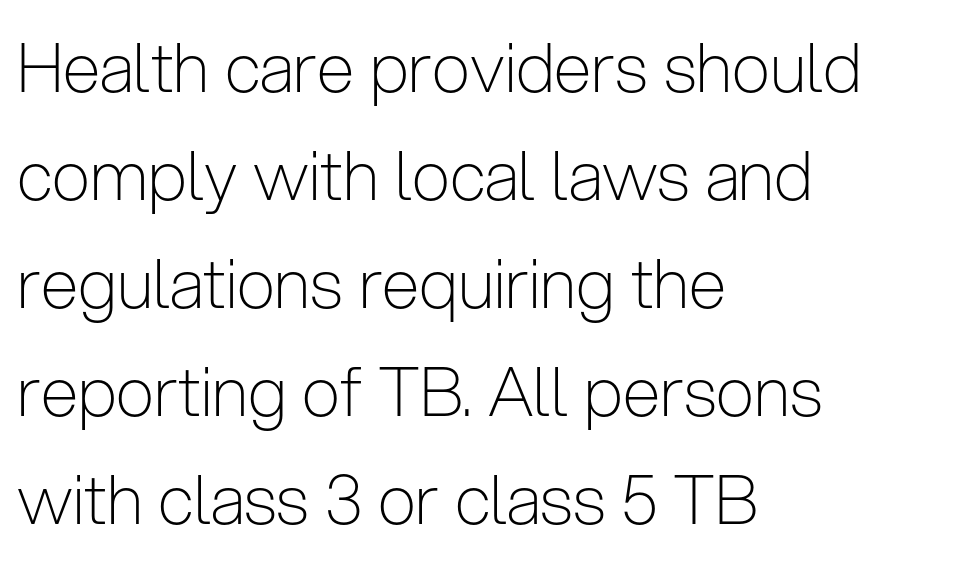
The type family on display is of the sans-serif kind. Inter-character spacing is left at the font's built-in metrics. Teacher's note: observe the even left margin — that is flush-left alignment. Is there any slant? The stems are plumb.
